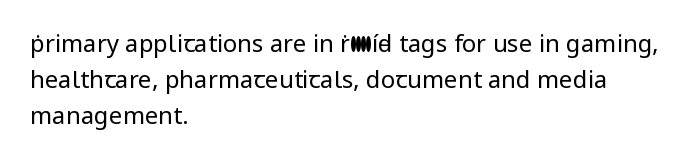
The image shows 24 px text type, upright; set left-aligned, normal line spacing (1.51x), normal letter spacing, not underlined.
